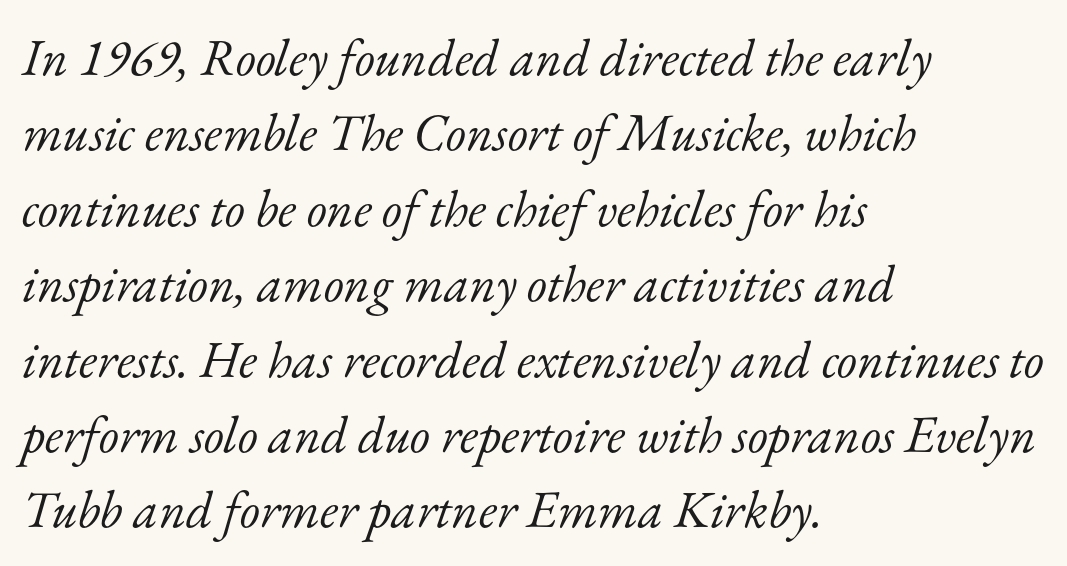
{"serif": "yes", "italic": "yes", "lean": "right", "slant_degrees": 17, "bold": "no", "weight": "light", "width": "normal", "stroke_contrast": "low", "x_height": "small", "monospaced": "no", "underline": "no", "align": "left", "line_spacing": "normal", "line_spacing_ratio": 1.45, "letter_spacing": "normal", "letter_spacing_em": 0.0, "glyph_px": 52}
